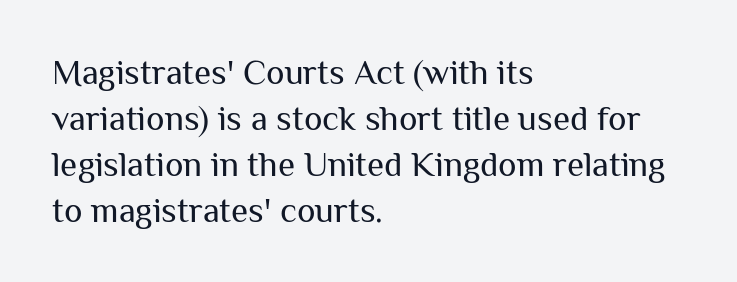
Q: Is the text bold? A: No.
Q: Is the text italic (slanted)? A: No, it is upright.
Q: Is the typeface a serif or a sans-serif typeface? A: Sans-serif.
Q: Is the text underlined? A: No.
Q: How is the paragraph aligned? A: Left-aligned.
Q: Is the spacing between letters normal or unusually wide? A: Normal.
Q: Is the spacing between lines tight, normal or loose? A: Normal.
Q: Width (condensed, normal, or wide)? A: Normal.
Q: Stroke contrast? A: Medium.
Q: x-height? A: Medium.
Q: Monospaced? A: No.
